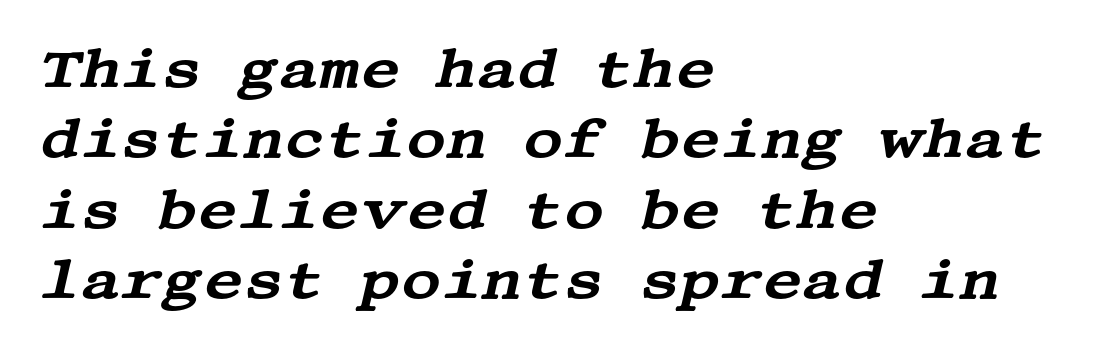
Q: Is the text italic (slanted)? A: Yes, it leans right by about 13 degrees.
Q: Is the typeface a serif or a sans-serif typeface? A: Serif.
Q: Is the text underlined? A: No.
Q: How is the paragraph aligned? A: Left-aligned.
Q: Is the spacing between letters normal or unusually wide? A: Normal.
Q: Is the spacing between lines tight, normal or loose? A: Normal.
Q: Width (condensed, normal, or wide)? A: Wide.
Q: Stroke contrast? A: Medium.
Q: x-height? A: Large.
